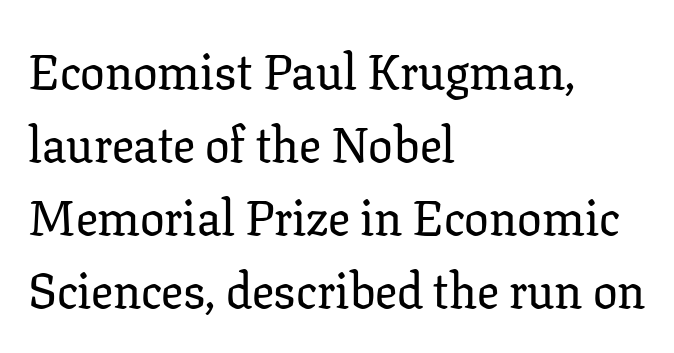
Leading matches the norm, producing a regular column. The zone under the glyphs is completely vacant. Horizontal alignment here is leftward, the default for most running prose. The tracking reads as untouched default to a designer's eye. If you drew a line through each stem, it would be perfectly vertical.
